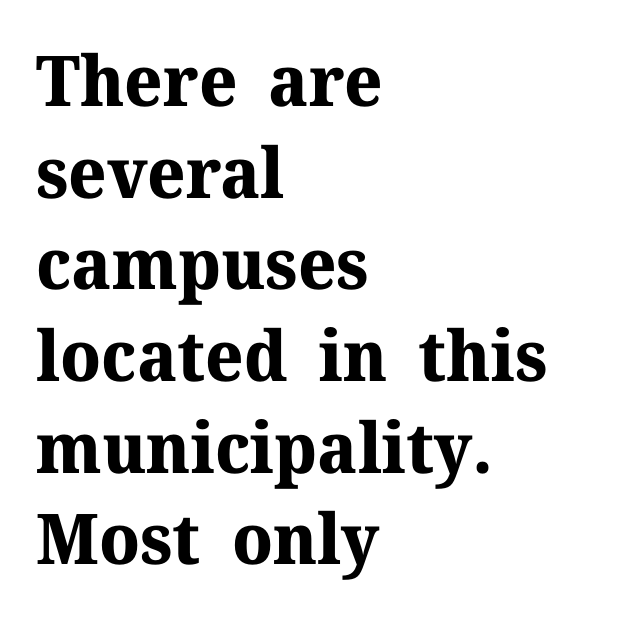
The image shows 70 px bold serif type, upright; set left-aligned, normal line spacing (1.31x), normal letter spacing, not underlined; medium stroke contrast and a medium x-height.
